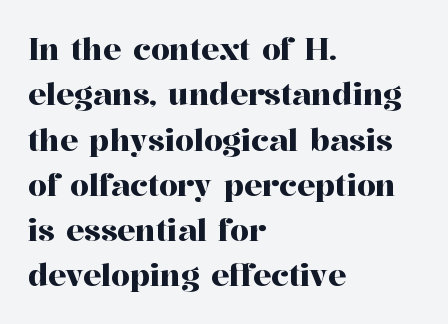
Notice how the passage keeps a crisp vertical edge on the left only. Words appear dense and cohesive because spacing is normal. Looks like regular typesetting: each glyph gets only the width it needs. Baseline-to-baseline distance is the conventional proportion of letter height.
